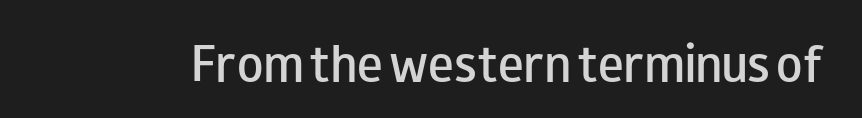
The image shows 43 px semibold, wide sans-serif type, upright; set normal letter spacing, not underlined; low stroke contrast and a small x-height.
